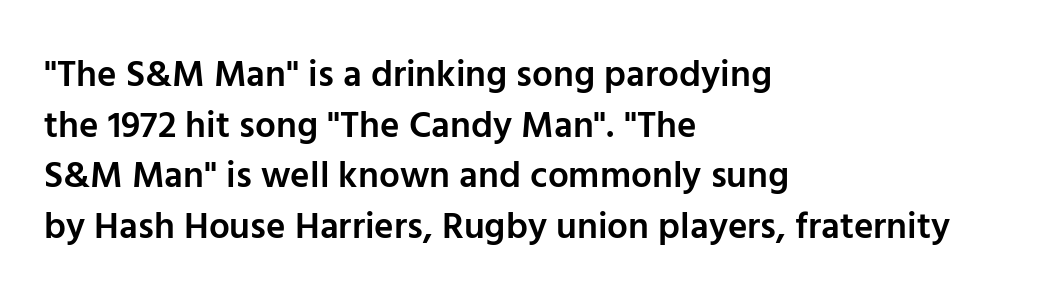
Q: Is the text bold? A: Semi-bold.
Q: Is the text italic (slanted)? A: No, it is upright.
Q: Is the typeface a serif or a sans-serif typeface? A: Sans-serif.
Q: Is the text underlined? A: No.
Q: How is the paragraph aligned? A: Left-aligned.
Q: Is the spacing between letters normal or unusually wide? A: Normal.
Q: Is the spacing between lines tight, normal or loose? A: Normal.
Q: Width (condensed, normal, or wide)? A: Normal.
Q: Stroke contrast? A: Low.
Q: x-height? A: Medium.
Q: Monospaced? A: No.
